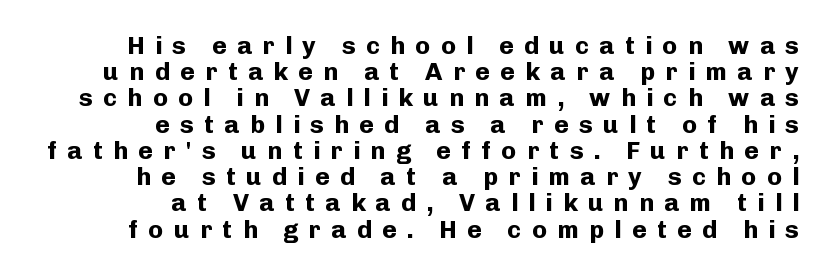
The image shows 25 px bold type, upright; set right-aligned, tight line spacing (1.05x), unusually wide letter spacing (+0.41 em), not underlined.
